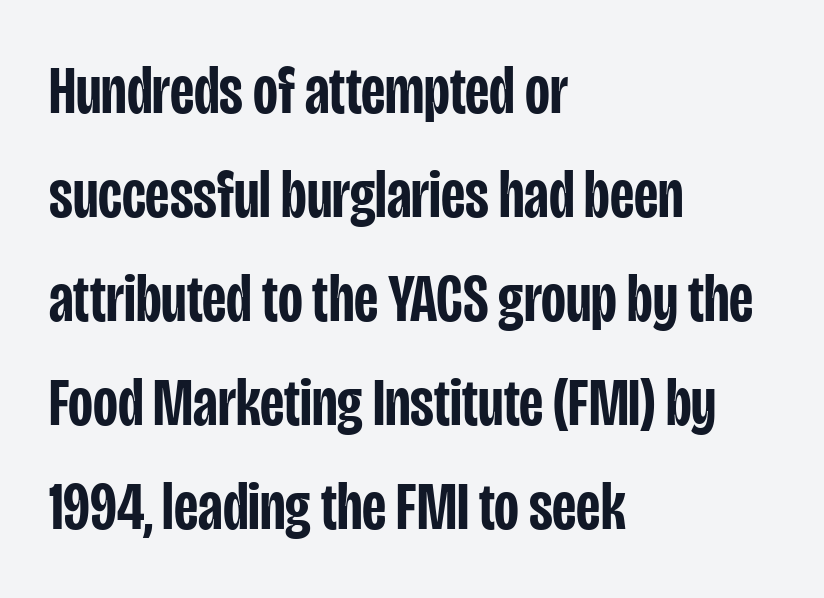
The image shows 68 px semibold, condensed sans-serif type, upright; set left-aligned, normal line spacing (1.53x), normal letter spacing, not underlined; low stroke contrast and a large x-height.
